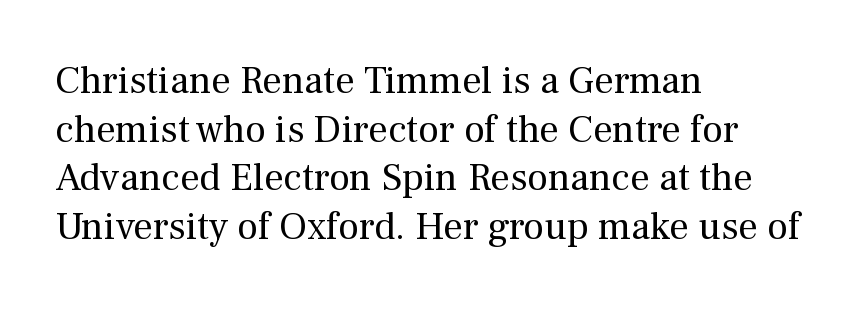
No extra ink here — the face is not bold. Glyph-to-glyph distance matches everyday printed text. Posture: straight, roman, zero tilt. Unmarked baselines from the first word to the last. Caption: multi-line text, flush left, ragged right.
